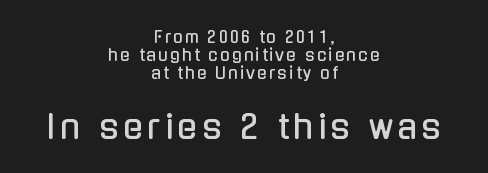
A typesetter would call this proportional, since set widths differ per character. The string is rendered with underlining switched off. In CSS terms this would be text-align: center. Between these two stacked blocks, the lower one wins on size. Leading is clearly below the norm, producing a dense column.
